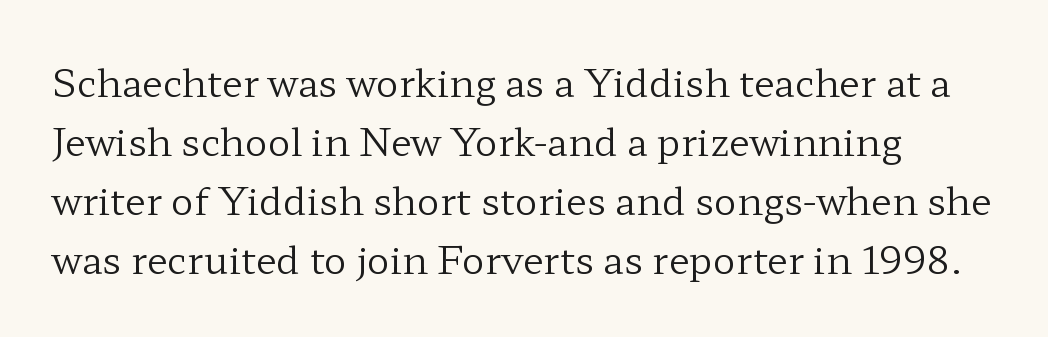
The image shows 38 px regular-weight, wide serif type, upright; set normal line spacing (1.55x), normal letter spacing, not underlined; low stroke contrast and a medium x-height.
